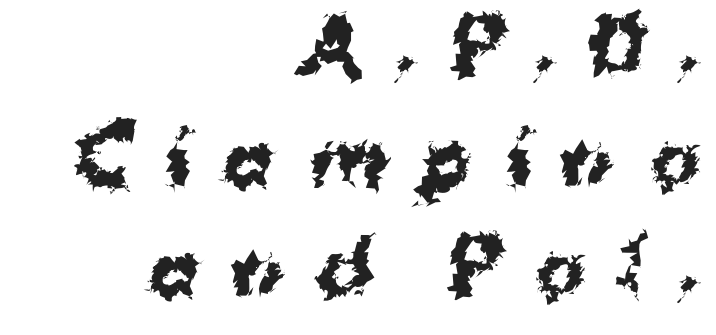
The image shows 75 px bold sans-serif type; set right-aligned, normal line spacing (1.47x), unusually wide letter spacing (+0.44 em), not underlined; medium stroke contrast and a medium x-height.
